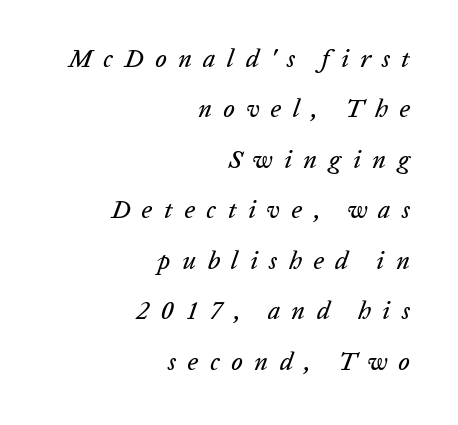
Every row of glyphs terminates at an identical x-position on the right. The whole block is typeset with a tilt. Just letters on the line, the space beneath them empty. Display-style spreading of the glyphs; the letterfit is very open. The vertical gap from one line to the next is large.
